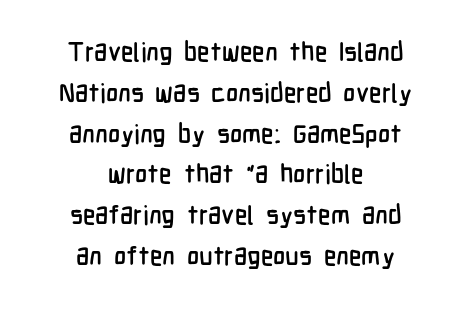
{"italic": "no", "underline": "no", "align": "center", "line_spacing": "normal", "line_spacing_ratio": 1.57, "letter_spacing": "normal", "letter_spacing_em": 0.0, "glyph_px": 26}
